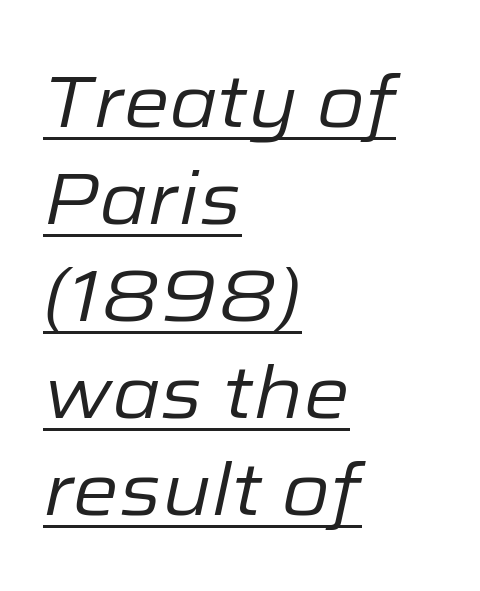
Q: Is the text bold? A: No.
Q: Is the text italic (slanted)? A: Yes, it leans right by about 12 degrees.
Q: Is the text underlined? A: Yes.
Q: How is the paragraph aligned? A: Left-aligned.
Q: Is the spacing between letters normal or unusually wide? A: Normal.
Q: Is the spacing between lines tight, normal or loose? A: Normal.
Q: Width (condensed, normal, or wide)? A: Normal.
Q: Stroke contrast? A: Low.
Q: x-height? A: Medium.
Q: Monospaced? A: No.
